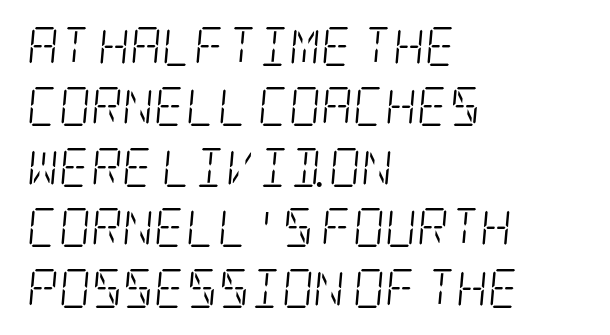
{"serif": "yes", "italic": "yes", "lean": "right", "slant_degrees": 5, "bold": "no", "weight": "light", "width": "condensed", "stroke_contrast": "low", "x_height": "large", "underline": "no", "align": "left", "line_spacing": "normal", "line_spacing_ratio": 1.55, "letter_spacing": "normal", "letter_spacing_em": 0.0, "glyph_px": 39}
